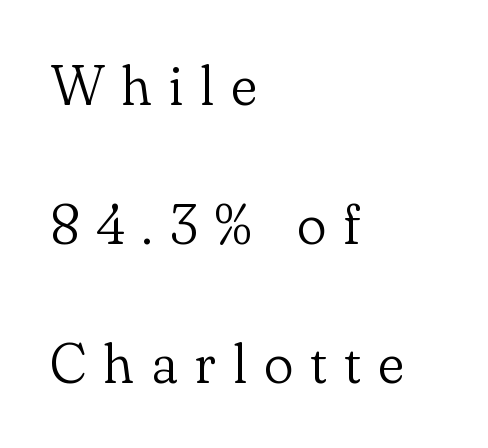
The space beneath each line is pristine and unruled. The type family on display is of the serif kind. Display-style spreading of the glyphs; the letterfit is very open. Is the type heavy? It reads as light-to-regular instead. Looks like regular typesetting: each glyph gets only the width it needs.
